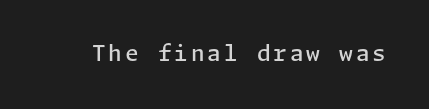
Ascenders rise straight up at ninety degrees. The specimen omits any rule beneath the text block's lines. Caption: semibold face, moderately heavy strokes.
